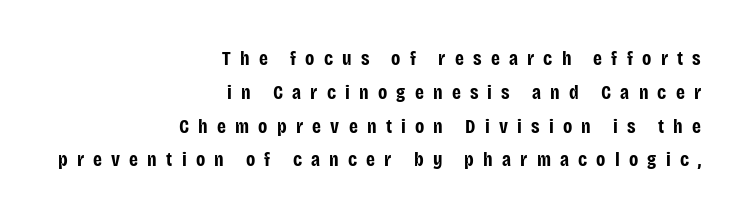
Does the lettering tilt? It doesn't — this is upright. This sample is right-justified, so line beginnings fall wherever the words allow. Set as a true bold cut, around the 700 mark. Someone cranked the tracking dial way up on this one.
